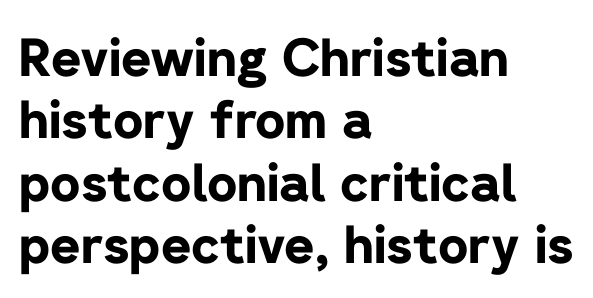
Tall strokes in this sample are plumb rather than angled. Descenders are the only things crossing below the line. Each line starts at the same left margin while the right side varies. The passage shown is typed in a proportional face where columns would drift.
